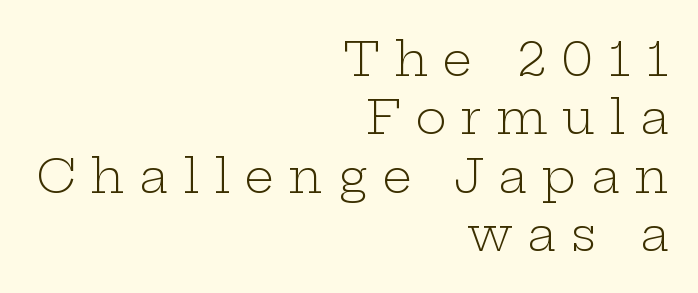
Q: Is the text bold? A: No.
Q: Is the text italic (slanted)? A: No, it is upright.
Q: Is the typeface a serif or a sans-serif typeface? A: Serif.
Q: Is the text underlined? A: No.
Q: How is the paragraph aligned? A: Right-aligned.
Q: Is the spacing between letters normal or unusually wide? A: Unusually wide.
Q: Width (condensed, normal, or wide)? A: Wide.
Q: Stroke contrast? A: Low.
Q: x-height? A: Medium.
Q: Monospaced? A: No.
